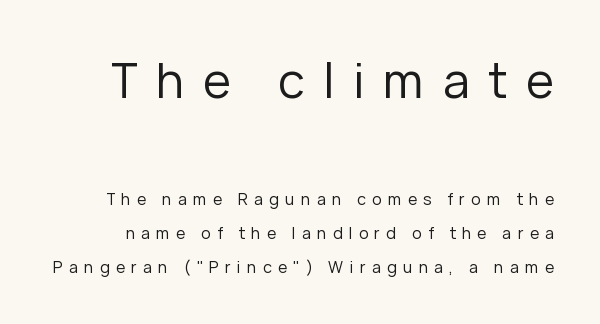
Descenders are the only things crossing below the line. Loosely led — the rows are spread out. Tracking here is generous; glyphs stand well apart from one another. These lines are rendered in a variable-pitch font. The passage shown is not bold in any degree.
